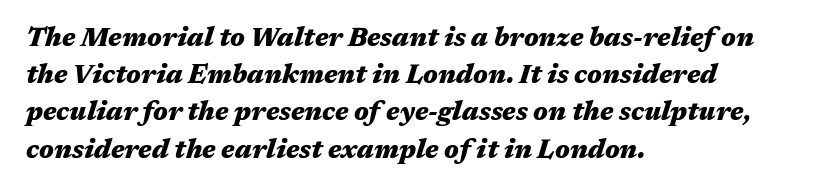
Q: Is the text bold? A: Yes.
Q: Is the text italic (slanted)? A: Yes, it leans right by about 17 degrees.
Q: Is the text underlined? A: No.
Q: How is the paragraph aligned? A: Left-aligned.
Q: Is the spacing between letters normal or unusually wide? A: Normal.
Q: Is the spacing between lines tight, normal or loose? A: Normal.
